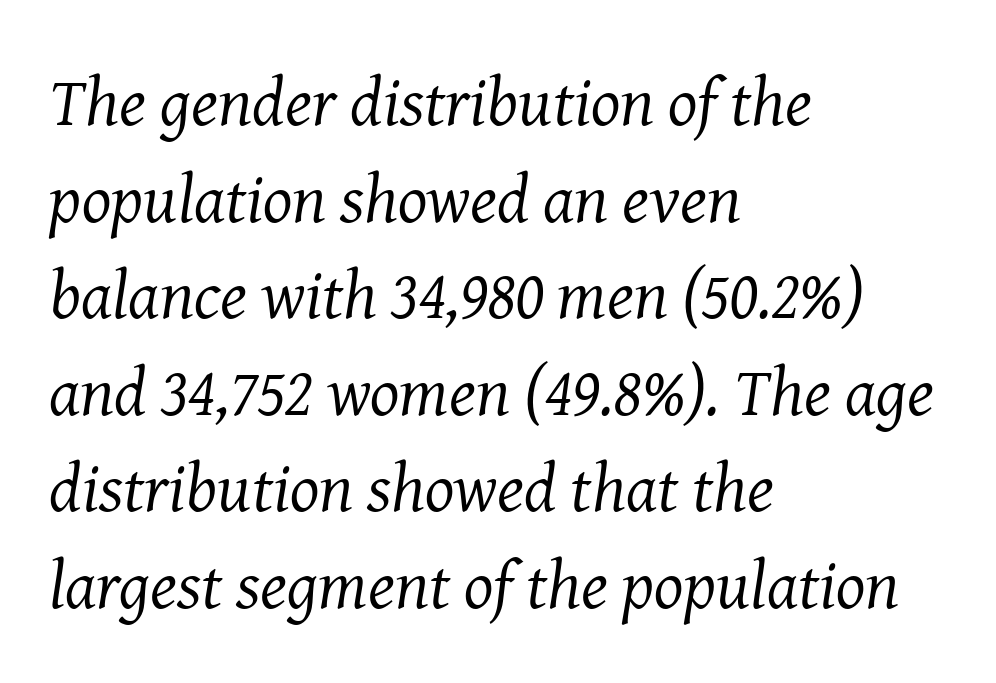
The image shows 69 px regular-weight serif type, italic (leaning right); set left-aligned, normal line spacing (1.4x), normal letter spacing, not underlined; medium stroke contrast and a medium x-height.
